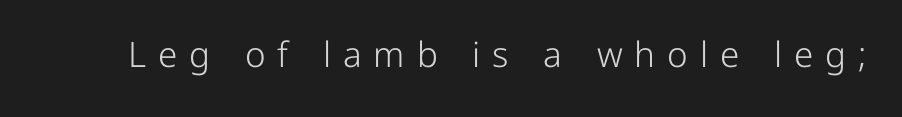
{"serif": "no", "italic": "no", "bold": "no", "weight": "light", "width": "normal", "stroke_contrast": "low", "x_height": "medium", "monospaced": "no", "underline": "no", "letter_spacing": "wide", "letter_spacing_em": 0.34, "glyph_px": 35}
